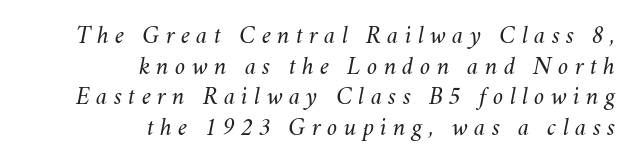
The image shows 25 px text type, italic (leaning right); set right-aligned, line spacing 1.23x, unusually wide letter spacing (+0.25 em), not underlined.
